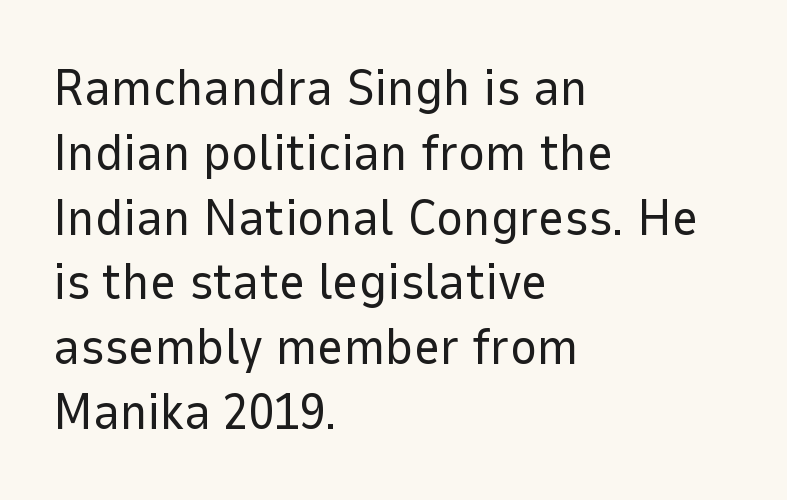
The image shows 51 px regular-weight sans-serif type, upright; set left-aligned, normal line spacing (1.27x), normal letter spacing, not underlined; low stroke contrast and a medium x-height.
